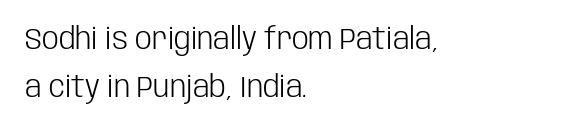
{"serif": "no", "italic": "no", "bold": "no", "weight": "light", "width": "condensed", "stroke_contrast": "low", "x_height": "large", "monospaced": "no", "underline": "no", "align": "left", "line_spacing": "normal", "line_spacing_ratio": 1.6, "letter_spacing": "normal", "letter_spacing_em": 0.0, "glyph_px": 30}
